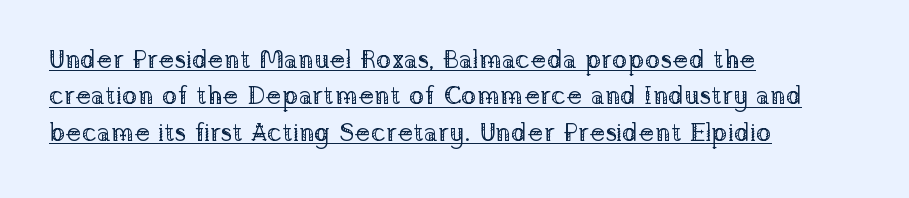
{"italic": "no", "bold": "no", "underline": "yes", "align": "left", "line_spacing": "normal", "line_spacing_ratio": 1.4, "letter_spacing": "normal", "letter_spacing_em": 0.0, "glyph_px": 26}
